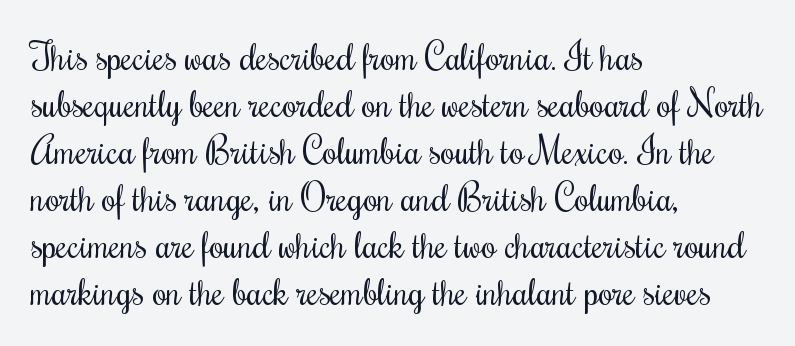
{"serif": "yes", "bold": "no", "weight": "regular", "width": "condensed", "stroke_contrast": "medium", "x_height": "small", "monospaced": "no", "underline": "no", "align": "left", "line_spacing": "normal", "line_spacing_ratio": 1.27, "letter_spacing": "normal", "letter_spacing_em": 0.0, "glyph_px": 37}
